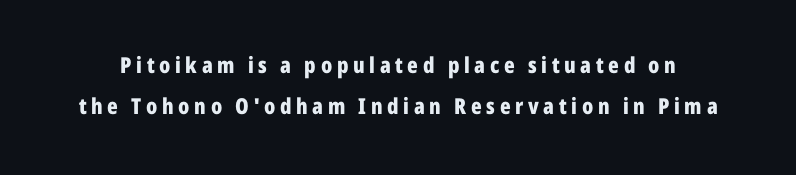
The string is rendered with underlining switched off. The letters stand upright; this is a roman face. I'd describe the lettering as bold — thick and assertive. Compared with typical body copy, the letter spacing here is much looser.
